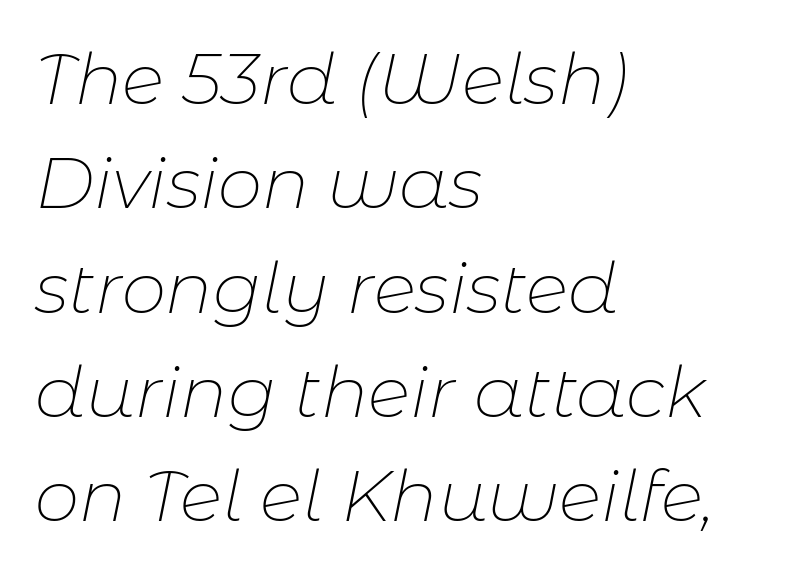
{"italic": "yes", "lean": "right", "slant_degrees": 11, "bold": "no", "weight": "thin", "width": "normal", "stroke_contrast": "low", "x_height": "medium", "monospaced": "no", "underline": "no", "align": "left", "line_spacing": "normal", "line_spacing_ratio": 1.47, "letter_spacing": "normal", "letter_spacing_em": 0.0, "glyph_px": 71}
